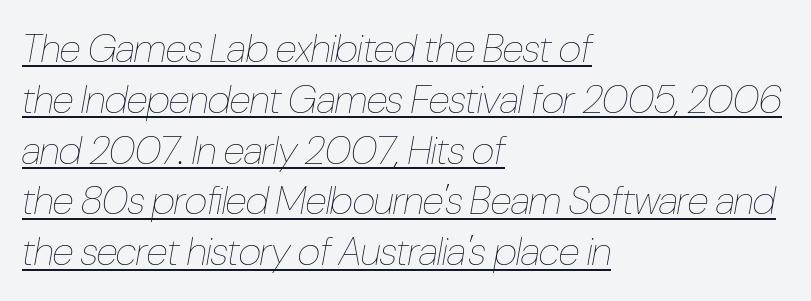
A typesetter would call this proportional, since set widths differ per character. Caption: standard tracking, unaltered. Is the type heavy? It reads as light-to-regular instead. Which margin do the lines hug? The left one — the right edge is uneven. Style check: oblique.
